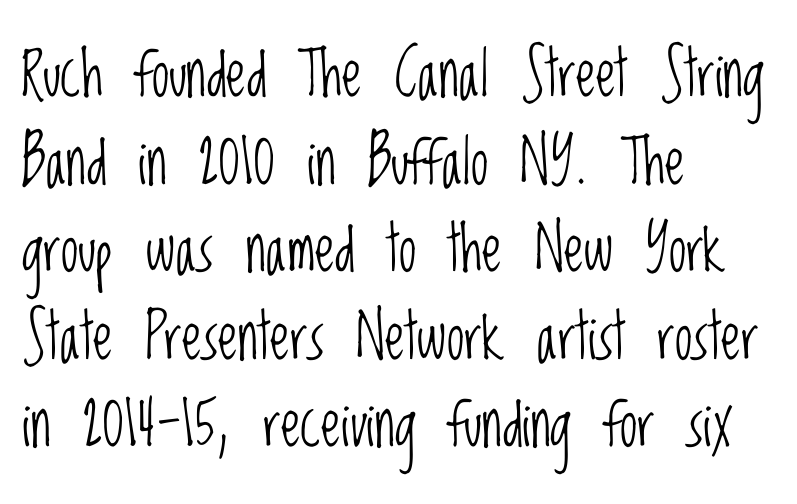
{"serif": "no", "italic": "no", "bold": "no", "weight": "light", "width": "condensed", "stroke_contrast": "low", "x_height": "large", "monospaced": "no", "underline": "no", "align": "left", "line_spacing": "normal", "line_spacing_ratio": 1.39, "letter_spacing": "normal", "letter_spacing_em": 0.0, "glyph_px": 63}
